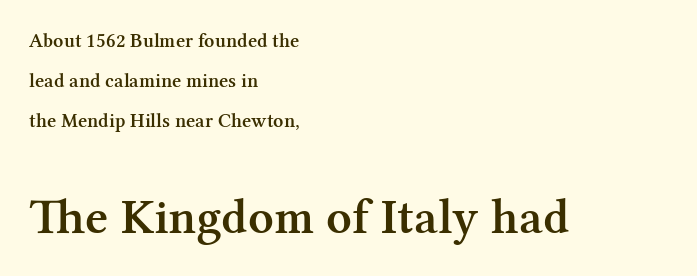
{"serif": "yes", "italic": "no", "bold": "semi", "weight": "semibold", "width": "normal", "stroke_contrast": "medium", "x_height": "medium", "monospaced": "no", "underline": "no", "align": "left", "line_spacing": "loose", "line_spacing_ratio": 1.99, "letter_spacing": "normal", "letter_spacing_em": 0.0, "larger_block": "second", "size_ratio": 2.5, "glyph_px": 50}
